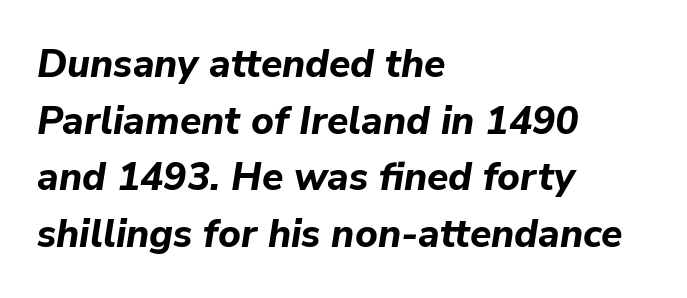
Spacing verdict: proportional, widths tailored to each character. Descender tails drop into unmarked territory. Compared with typical paragraphs, the rows here are spaced about the same. Visually the block forms a straight wall on the left and a jagged coastline on the right. Short note: letters normally spaced.
